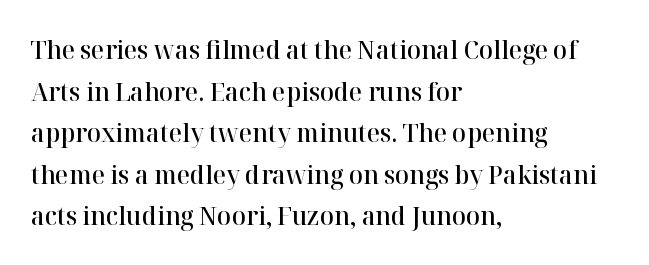
Q: Is the text bold? A: Semi-bold.
Q: Is the text italic (slanted)? A: No, it is upright.
Q: Is the text underlined? A: No.
Q: How is the paragraph aligned? A: Left-aligned.
Q: Is the spacing between letters normal or unusually wide? A: Normal.
Q: Is the spacing between lines tight, normal or loose? A: Normal.
